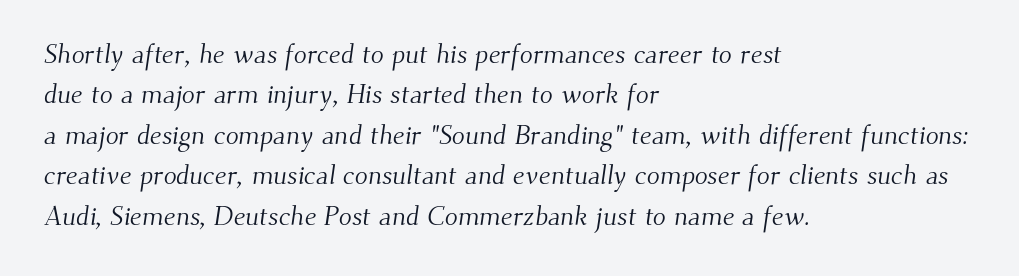
{"bold": "no", "underline": "no", "align": "left", "line_spacing": "normal", "line_spacing_ratio": 1.5, "letter_spacing": "normal", "letter_spacing_em": 0.0, "glyph_px": 27}
